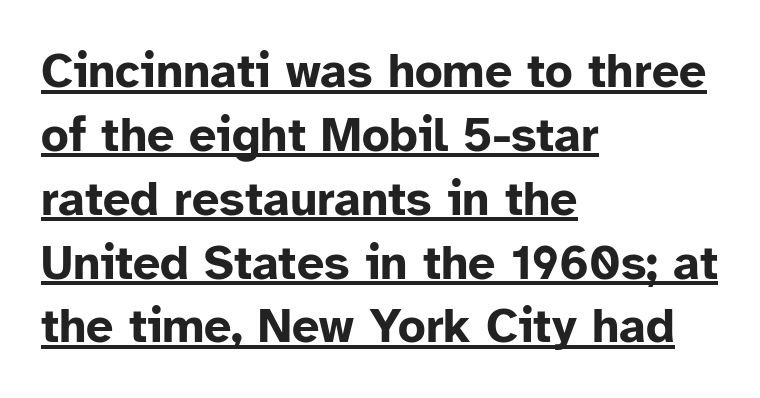
What's the leading like? Ordinary, nothing unusual. The face used here is a sans, in the tradition of grotesques and geometrics. In terms of posture, this sample is upright. How are the letters spaced? Ordinarily, with no added tracking. A typesetter would call this proportional, since set widths differ per character.
